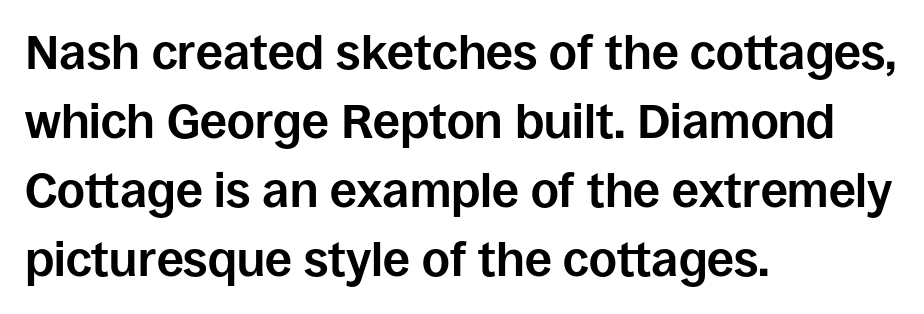
The image shows 48 px bold sans-serif type, upright; set left-aligned, normal line spacing (1.44x), normal letter spacing, not underlined; low stroke contrast and a large x-height.
